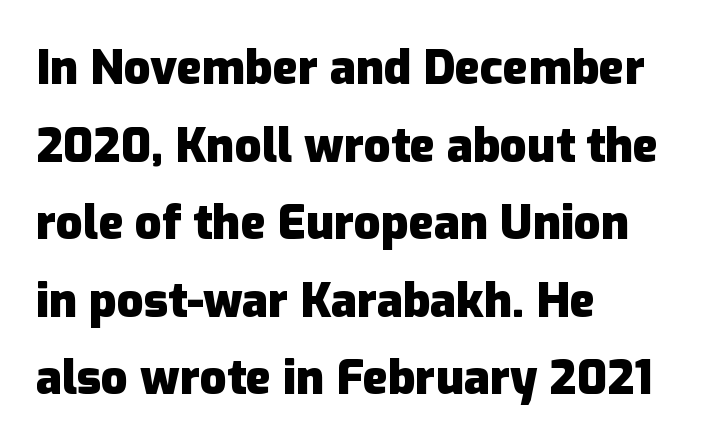
{"serif": "no", "italic": "no", "bold": "yes", "weight": "heavy", "width": "normal", "stroke_contrast": "low", "x_height": "medium", "monospaced": "no", "underline": "no", "align": "left", "line_spacing": "normal", "line_spacing_ratio": 1.65, "letter_spacing": "normal", "letter_spacing_em": 0.0, "glyph_px": 47}
